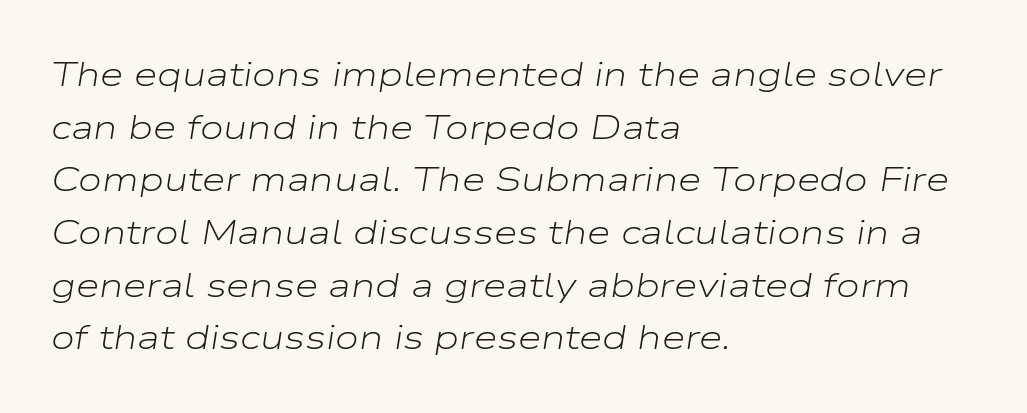
Looking at the ascenders, they clearly lean. The zone under the glyphs is completely vacant. This sample has the flowing, uneven cadence of proportional lettering. Each stroke keeps to a modest, everyday thickness or less. Casual observation: everything's shoved over to the left. A typesetter would call this leading conventional body-copy spacing.
